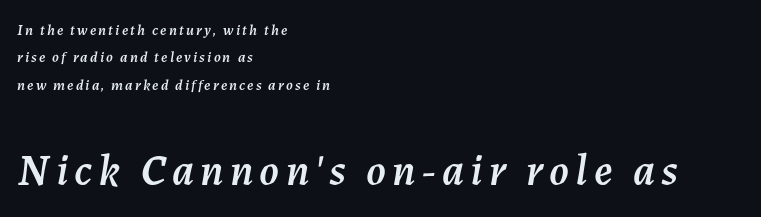
{"italic": "yes", "lean": "right", "slant_degrees": 7, "width": "normal", "stroke_contrast": "medium", "x_height": "medium", "monospaced": "no", "underline": "no", "align": "left", "line_spacing_ratio": 1.82, "larger_block": "second", "size_ratio": 2.93, "glyph_px": 44}
